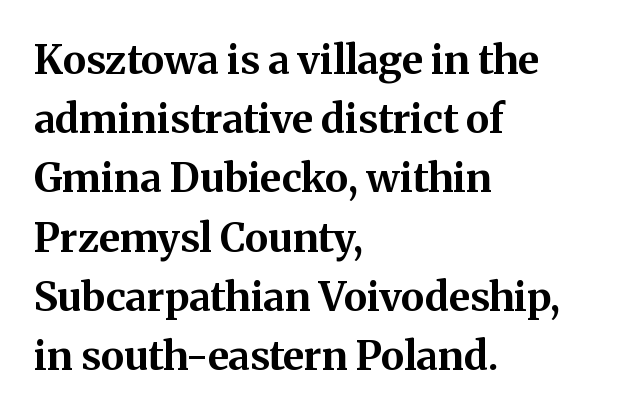
The image shows 40 px bold serif type, upright; set left-aligned, normal line spacing (1.48x), normal letter spacing, not underlined; medium stroke contrast and a medium x-height.
